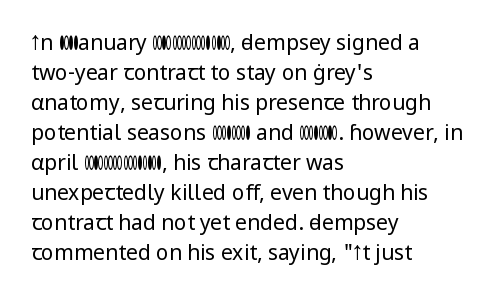
The image shows 21 px text type, upright; set left-aligned, normal line spacing (1.43x), normal letter spacing, not underlined.
